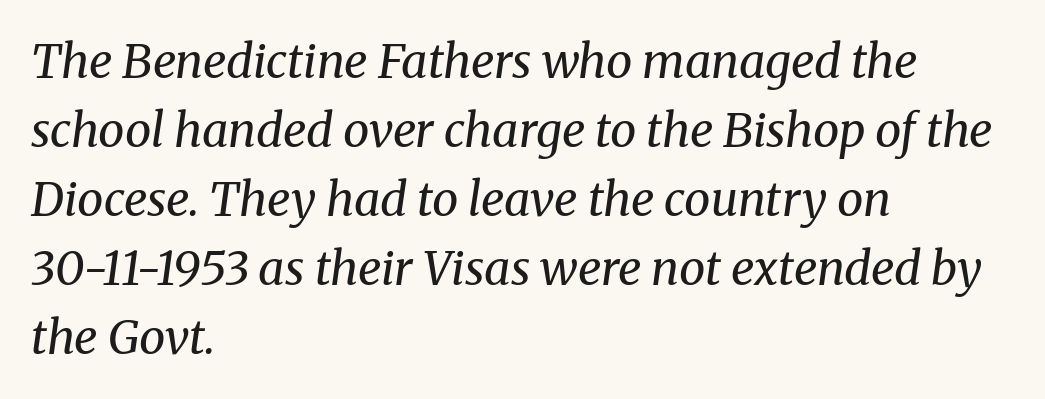
Q: Is the text bold? A: No.
Q: Is the text italic (slanted)? A: Yes, it leans right by about 8 degrees.
Q: Is the typeface a serif or a sans-serif typeface? A: Serif.
Q: Is the text underlined? A: No.
Q: How is the paragraph aligned? A: Left-aligned.
Q: Is the spacing between letters normal or unusually wide? A: Normal.
Q: Is the spacing between lines tight, normal or loose? A: Normal.
Q: Width (condensed, normal, or wide)? A: Normal.
Q: Stroke contrast? A: Medium.
Q: x-height? A: Medium.
Q: Monospaced? A: No.
